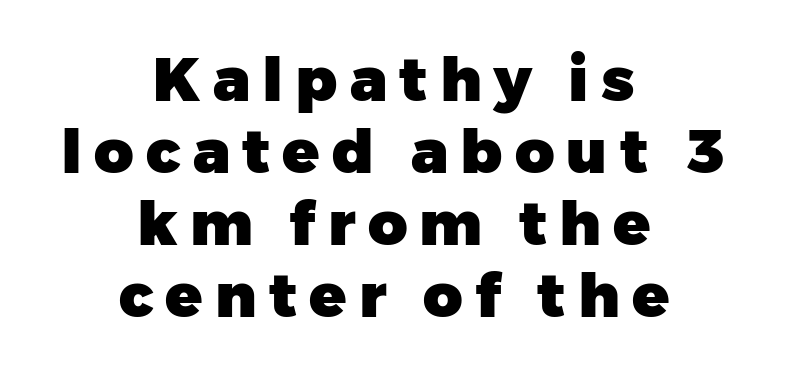
This sample uses a sans-serif face. A bare baseline throughout the passage. Spacing verdict: proportional, widths tailored to each character. The rendering positions every line midway between the sides. Caption: bold face, heavy strokes. Rendered with straight, roman letterforms.
